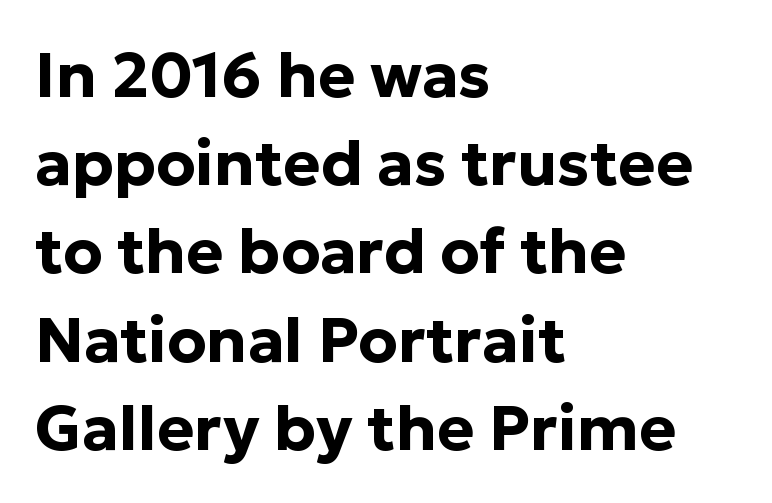
{"serif": "no", "italic": "no", "bold": "yes", "weight": "bold", "width": "normal", "stroke_contrast": "low", "x_height": "medium", "monospaced": "no", "underline": "no", "align": "left", "line_spacing": "normal", "line_spacing_ratio": 1.4, "letter_spacing": "normal", "letter_spacing_em": 0.0, "glyph_px": 63}
